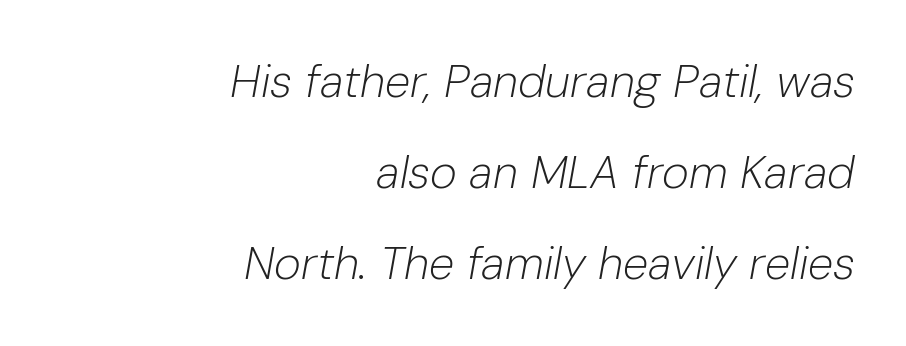
{"italic": "yes", "lean": "right", "slant_degrees": 10, "bold": "no", "weight": "light", "width": "normal", "stroke_contrast": "low", "x_height": "medium", "monospaced": "no", "underline": "no", "align": "right", "line_spacing": "loose", "line_spacing_ratio": 1.98, "letter_spacing": "normal", "letter_spacing_em": 0.0, "glyph_px": 46}
